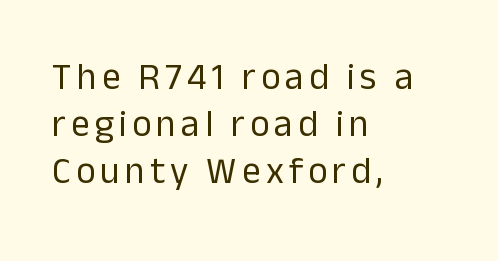
The image shows 37 px regular-weight sans-serif type, upright; set left-aligned, normal line spacing (1.27x), not underlined; low stroke contrast and a medium x-height.
